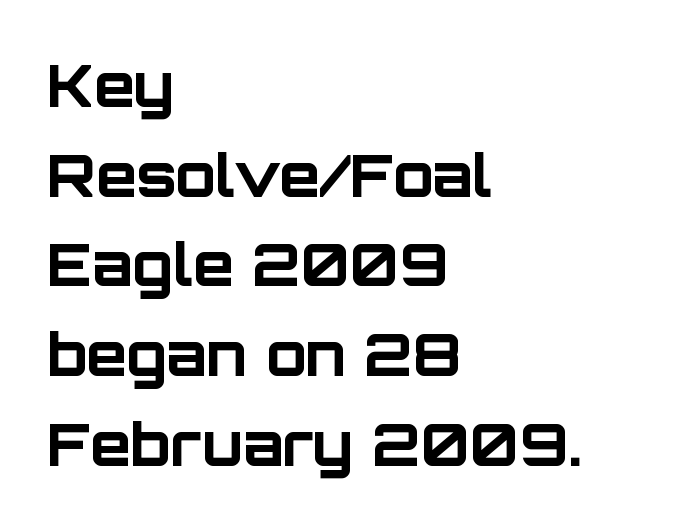
Nothing sits at the stroke ends, so this counts as sans-serif. The typesetting leans heavy: a genuine bold. Is this a fixed-width face? No — the glyphs have proportional, varying widths. The lines sit at an ordinary, default distance from one another. Reading down the block, your eye returns to a fixed left position each line. Is the letter spacing exaggerated? No — it looks like the ordinary default.
